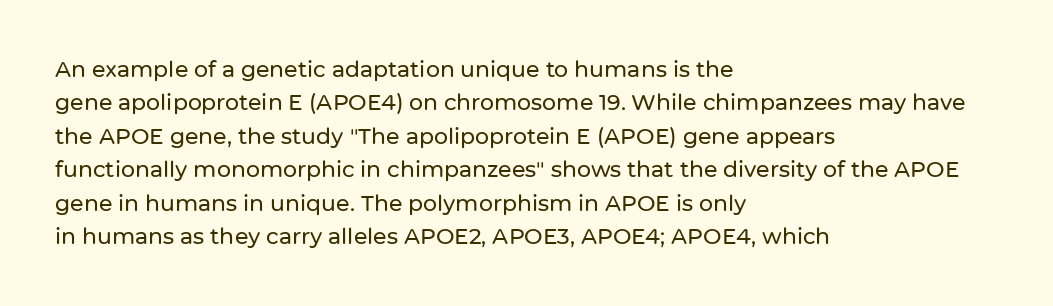
{"italic": "no", "underline": "no", "align": "left", "line_spacing": "normal", "line_spacing_ratio": 1.52, "letter_spacing": "normal", "letter_spacing_em": 0.0, "glyph_px": 22}
